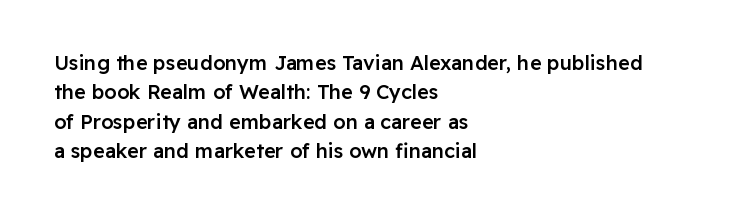
{"italic": "no", "bold": "semi", "underline": "no", "align": "left", "line_spacing": "normal", "line_spacing_ratio": 1.47, "letter_spacing": "normal", "letter_spacing_em": 0.0, "glyph_px": 20}
